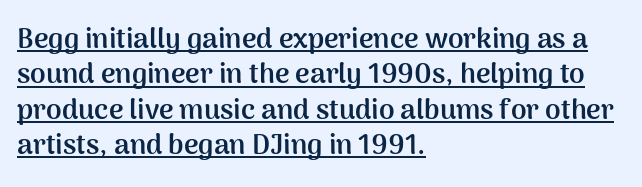
Q: Is the text bold? A: Yes.
Q: Is the text italic (slanted)? A: No, it is upright.
Q: Is the typeface a serif or a sans-serif typeface? A: Sans-serif.
Q: Is the text underlined? A: Yes.
Q: How is the paragraph aligned? A: Left-aligned.
Q: Is the spacing between letters normal or unusually wide? A: Normal.
Q: Is the spacing between lines tight, normal or loose? A: Normal.
Q: Width (condensed, normal, or wide)? A: Normal.
Q: Stroke contrast? A: Medium.
Q: x-height? A: Medium.
Q: Monospaced? A: No.
